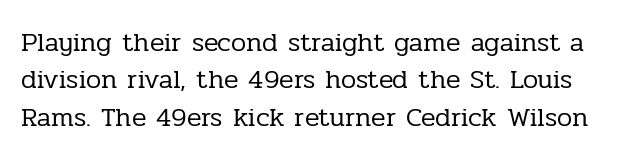
Q: Is the text bold? A: No.
Q: Is the text italic (slanted)? A: No, it is upright.
Q: Is the text underlined? A: No.
Q: Is the spacing between letters normal or unusually wide? A: Normal.
Q: Is the spacing between lines tight, normal or loose? A: Normal.
